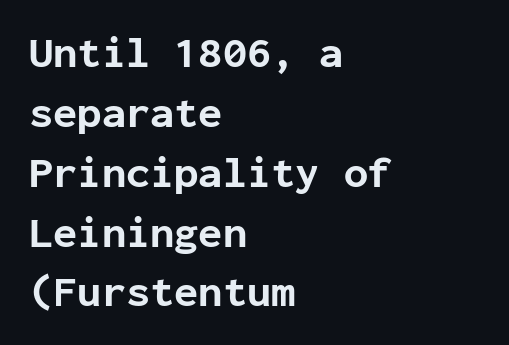
The letters stand straight up with perfectly vertical stems. Classification — sans serif. Set as a true bold cut, around the 700 mark. Nobody touched the tracking dial on this one.
